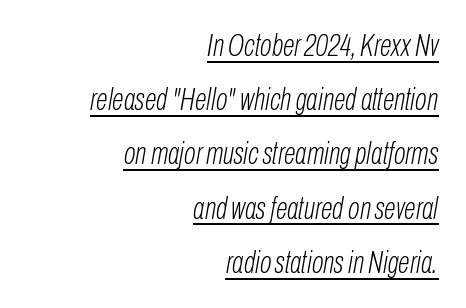
The passage shown leans; its letterforms are oblique. Decoration check: the copy is underlined. Tracking here is standard; glyphs follow each other at the usual distance. The passage is arranged like a letterhead date or caption credit — flush right.
